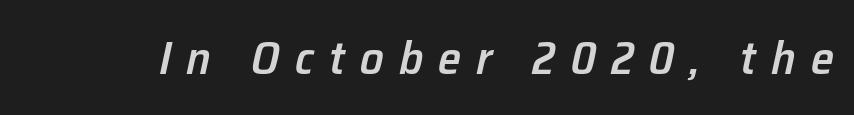
The glyphs are unaccompanied by any horizontal stroke below them. It's the slanting kind of type. What stands out about the letter spacing? Its width — letters are far apart. The sample has been set in demibold, a notch under bold. Character widths vary here, with narrow letters taking less room than wide ones.
